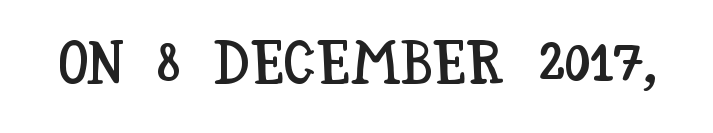
{"italic": "no", "width": "condensed", "stroke_contrast": "low", "x_height": "large", "monospaced": "no", "underline": "no", "letter_spacing": "normal", "letter_spacing_em": 0.0, "glyph_px": 61}
